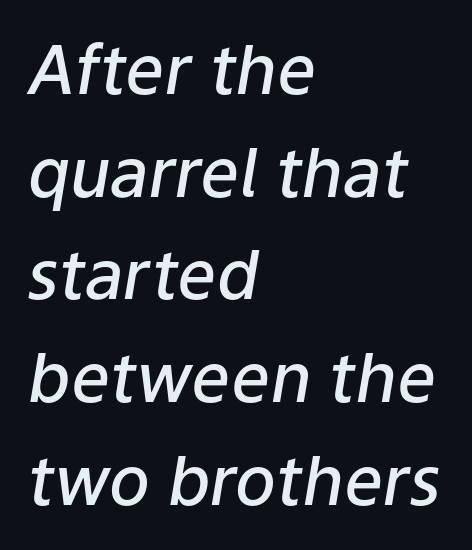
In CSS terms this would be text-align: left. Clear beneath every line of the passage. Regular leading. Note the varied advance widths — an 'i' is clearly narrower than an 'm'.
